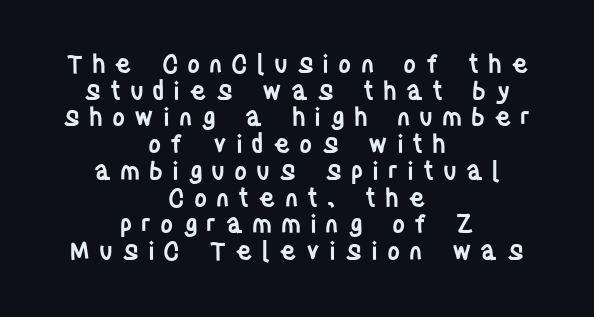
How are the letters spaced? Widely, with obvious added tracking. The paragraph has two soft edges and a firm central axis. As a designer I'd log this as weight 600, semibold. Nobody drew a line under any word here.
